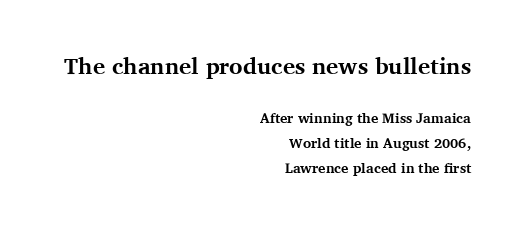
Q: Is the text bold? A: Yes.
Q: Is the text italic (slanted)? A: No, it is upright.
Q: Is the text underlined? A: No.
Q: How is the paragraph aligned? A: Right-aligned.
Q: Is the spacing between letters normal or unusually wide? A: Normal.
Q: Which block of text is set in a larger size, the first (top) or the second (bottom)? A: The first (top) one.
